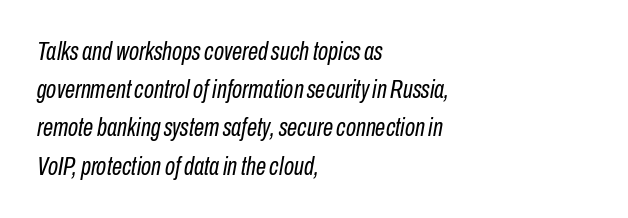
Q: Is the text bold? A: No.
Q: Is the text italic (slanted)? A: Yes, it leans right by about 10 degrees.
Q: Is the text underlined? A: No.
Q: How is the paragraph aligned? A: Left-aligned.
Q: Is the spacing between letters normal or unusually wide? A: Normal.
Q: Is the spacing between lines tight, normal or loose? A: Normal.
